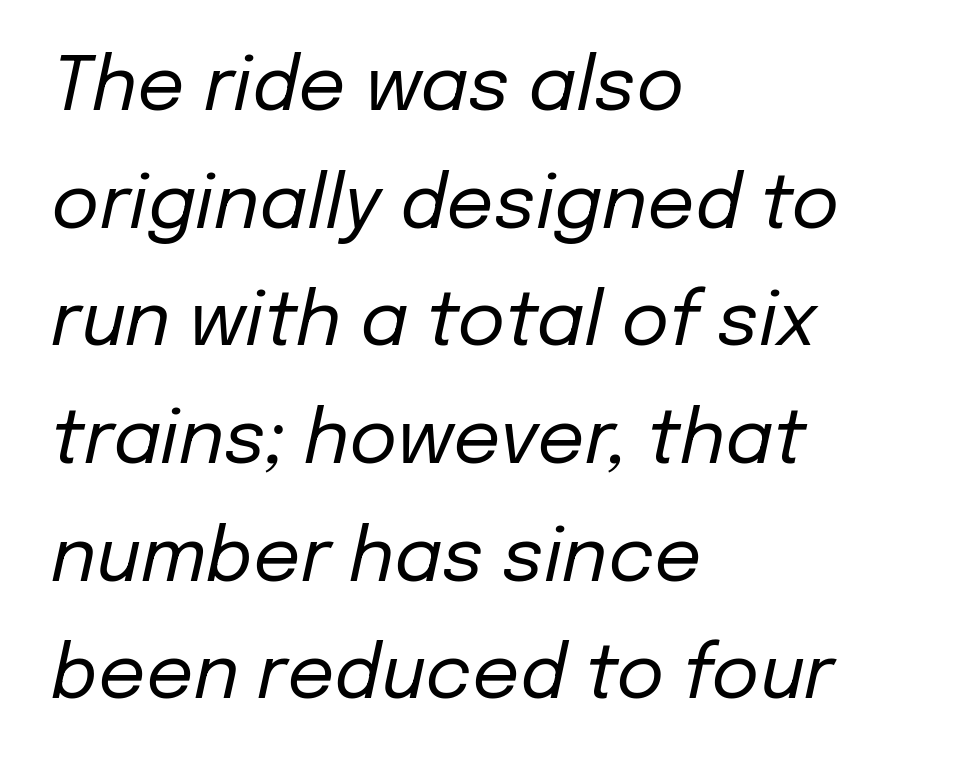
{"italic": "yes", "lean": "right", "slant_degrees": 12, "bold": "no", "weight": "regular", "width": "normal", "stroke_contrast": "low", "x_height": "medium", "monospaced": "no", "underline": "no", "align": "left", "line_spacing": "normal", "line_spacing_ratio": 1.59, "letter_spacing": "normal", "letter_spacing_em": 0.0, "glyph_px": 74}
